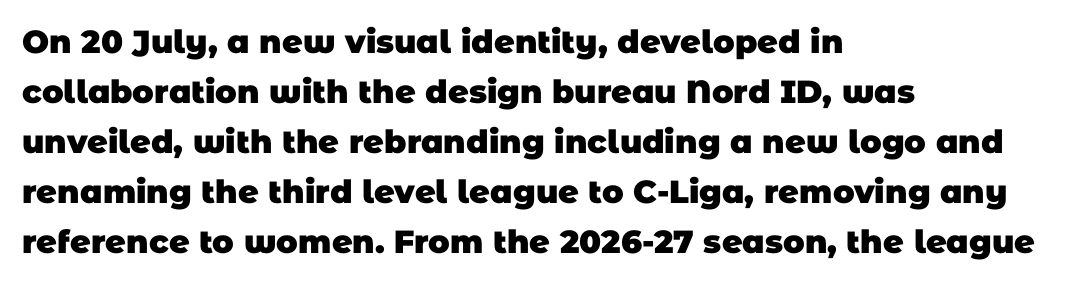
The image shows 32 px heavy sans-serif type; set left-aligned, normal line spacing (1.56x), normal letter spacing, not underlined; low stroke contrast and a large x-height.
